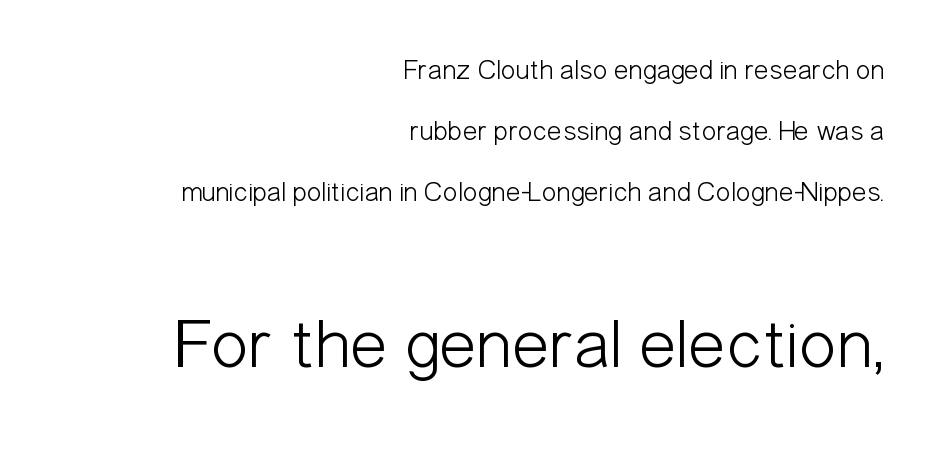
{"serif": "no", "italic": "no", "bold": "no", "weight": "light", "width": "condensed", "stroke_contrast": "low", "x_height": "medium", "monospaced": "no", "underline": "no", "align": "right", "line_spacing": "loose", "line_spacing_ratio": 2.18, "letter_spacing": "normal", "letter_spacing_em": 0.0, "larger_block": "second", "size_ratio": 2.54, "glyph_px": 71}
